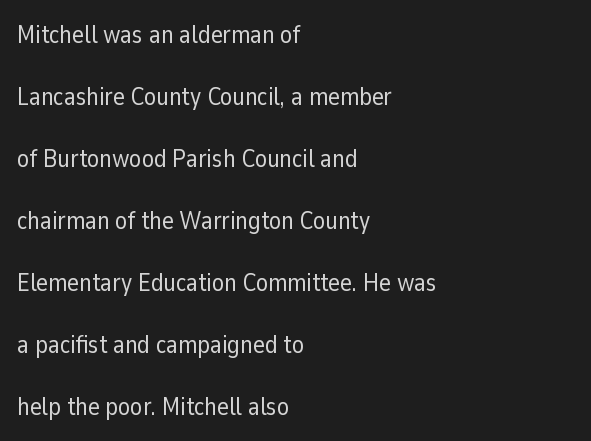
Q: Is the text bold? A: No.
Q: Is the text italic (slanted)? A: No, it is upright.
Q: Is the text underlined? A: No.
Q: How is the paragraph aligned? A: Left-aligned.
Q: Is the spacing between letters normal or unusually wide? A: Normal.
Q: Is the spacing between lines tight, normal or loose? A: Loose.
